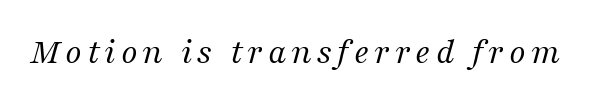
Q: Is the text bold? A: No.
Q: Is the text italic (slanted)? A: Yes, it leans right by about 16 degrees.
Q: Is the typeface a serif or a sans-serif typeface? A: Serif.
Q: Is the text underlined? A: No.
Q: Width (condensed, normal, or wide)? A: Normal.
Q: Stroke contrast? A: Medium.
Q: x-height? A: Medium.
Q: Monospaced? A: No.
